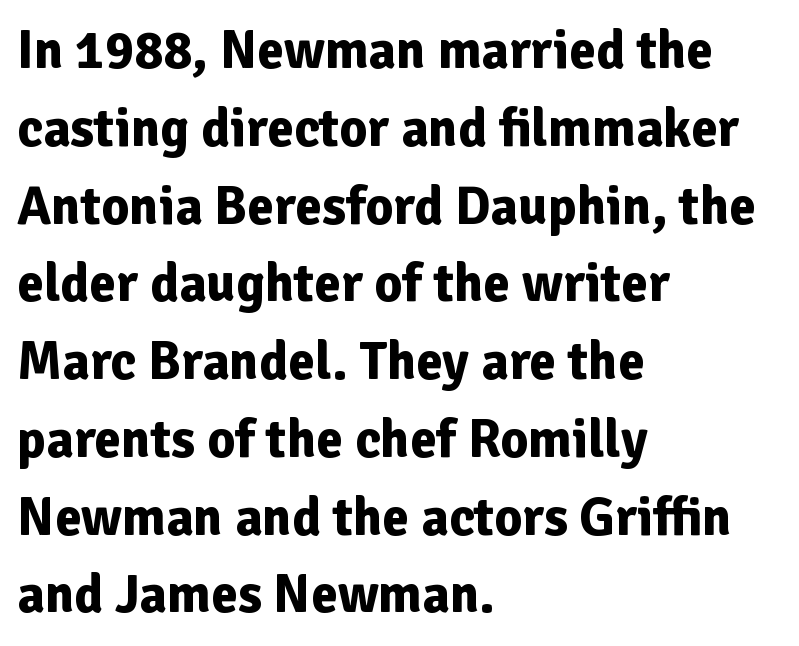
{"serif": "no", "italic": "no", "bold": "yes", "weight": "bold", "width": "normal", "stroke_contrast": "low", "x_height": "medium", "monospaced": "no", "underline": "no", "align": "left", "line_spacing": "normal", "line_spacing_ratio": 1.44, "letter_spacing": "normal", "letter_spacing_em": 0.0, "glyph_px": 54}
